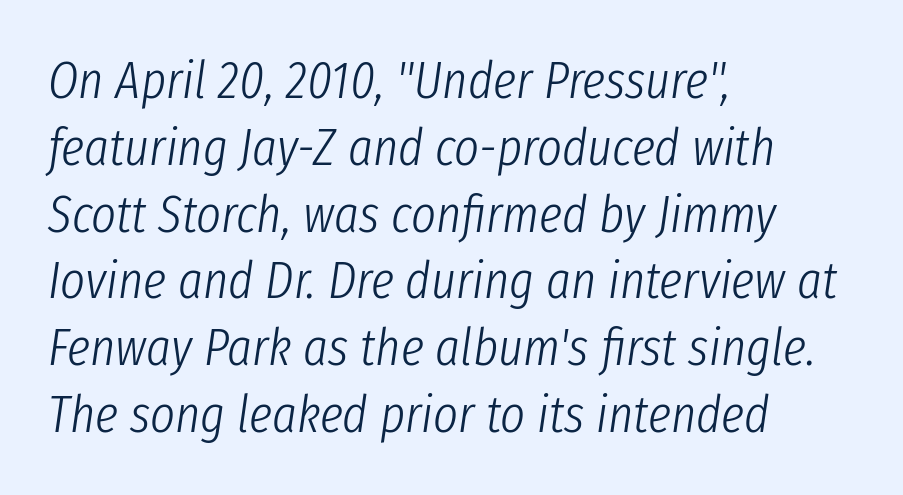
The text carries the slant typical of an italic or oblique font. The rendering uses a moderate line-height, typical for paragraphs. Each letter keeps its own natural width here, so spacing adapts to shape. Stroke thickness stays within the range of a standard reading face or lighter. Letters rest on an invisible, unmarked baseline. The setting favours the left margin, as ordinary paragraphs usually do.
